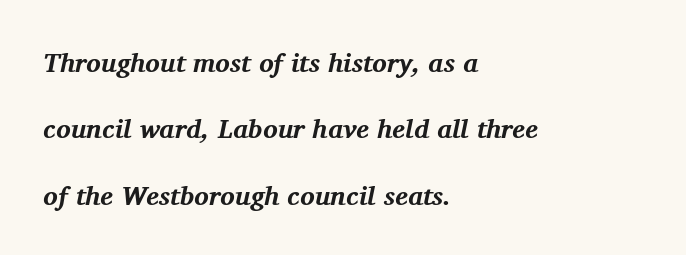
Q: Is the text bold? A: Yes.
Q: Is the text italic (slanted)? A: Yes, it leans right by about 11 degrees.
Q: Is the text underlined? A: No.
Q: How is the paragraph aligned? A: Left-aligned.
Q: Is the spacing between letters normal or unusually wide? A: Normal.
Q: Is the spacing between lines tight, normal or loose? A: Loose.
